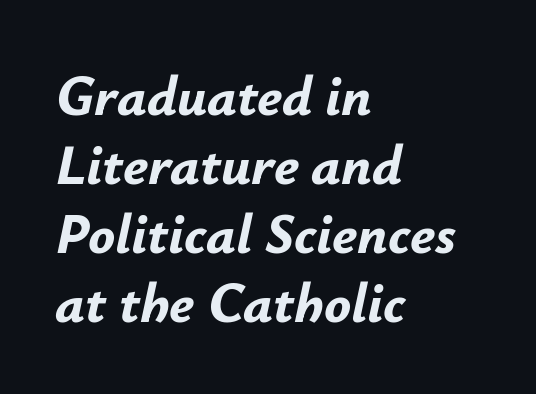
The image shows 56 px bold type, italic (leaning right); set left-aligned, line spacing 1.23x, normal letter spacing, not underlined; low stroke contrast and a small x-height.
